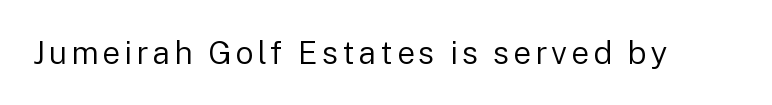
Q: Is the text bold? A: No.
Q: Is the text italic (slanted)? A: No, it is upright.
Q: Is the typeface a serif or a sans-serif typeface? A: Sans-serif.
Q: Is the text underlined? A: No.
Q: Width (condensed, normal, or wide)? A: Normal.
Q: Stroke contrast? A: Low.
Q: x-height? A: Medium.
Q: Monospaced? A: No.
